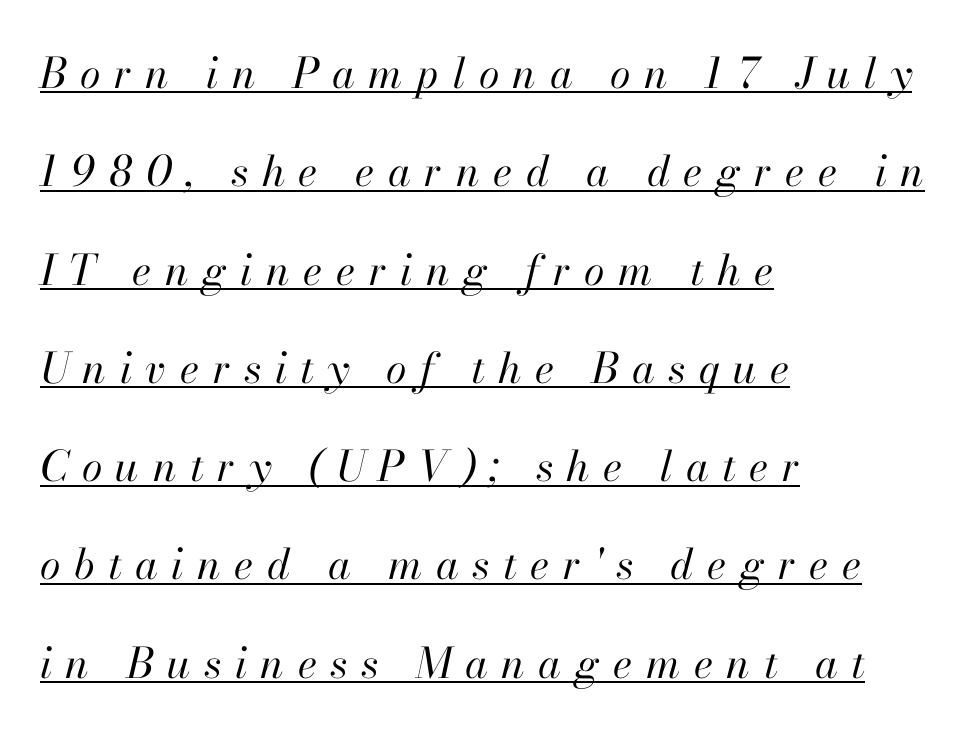
Leftover space on each line is placed entirely after the last word. Substantial extra tracking has been applied to these lines. Weight: in the light-to-regular range. Notice how the stems are inclined rather than vertical — that's the hallmark of italics. Here the designer chose a conventional face with non-uniform glyph widths.
